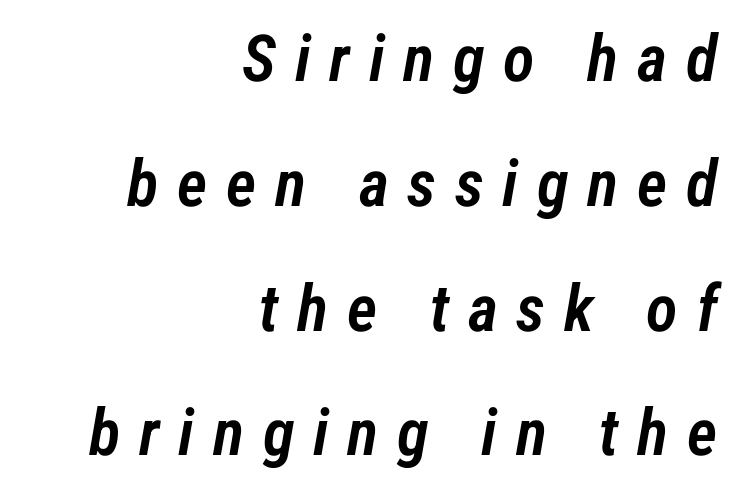
The ragged edge is on the left, which tells us the setting is flush right. Moderately thickened strokes mark this as semibold type. In terms of leading, this rendering errs on the spacious side. Glyph-to-glyph distance is far greater than everyday printed text.
